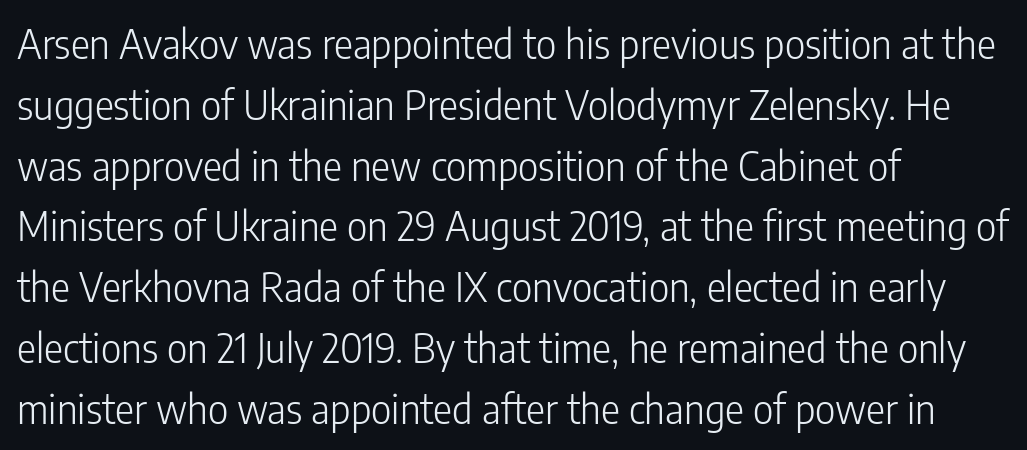
The image shows 40 px light, condensed sans-serif type, upright; set left-aligned, normal line spacing (1.52x), normal letter spacing, not underlined; low stroke contrast and a medium x-height.
